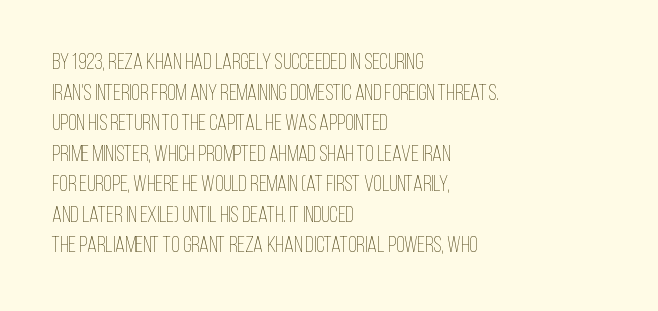
The image shows 22 px text type, upright; set left-aligned, normal line spacing (1.39x), normal letter spacing, not underlined.
